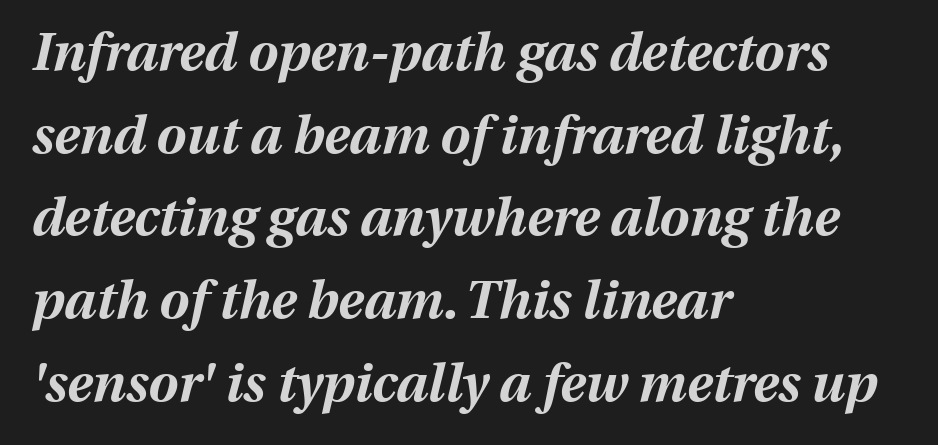
The image shows 53 px bold type, italic (leaning right); set left-aligned, normal line spacing (1.56x), normal letter spacing, not underlined; medium stroke contrast and a medium x-height.
